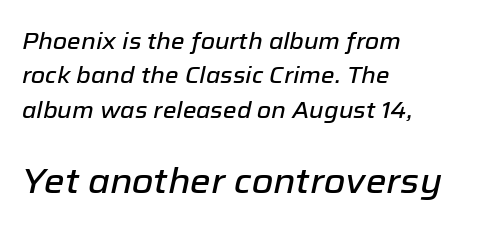
{"italic": "yes", "lean": "right", "slant_degrees": 12, "width": "normal", "stroke_contrast": "low", "x_height": "medium", "monospaced": "no", "underline": "no", "align": "left", "line_spacing": "normal", "line_spacing_ratio": 1.5, "letter_spacing": "normal", "letter_spacing_em": 0.0, "larger_block": "second", "size_ratio": 1.52, "glyph_px": 35}
